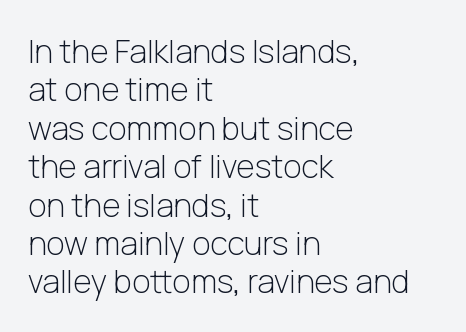
Proportional: the letters do not fall into vertical columns. The face used here is a sans, in the tradition of grotesques and geometrics. The letters stand straight up with perfectly vertical stems. No extra tracking has been applied to these lines. Nobody drew a line under any word here. This rendering uses left alignment, leaving the right contour irregular.
